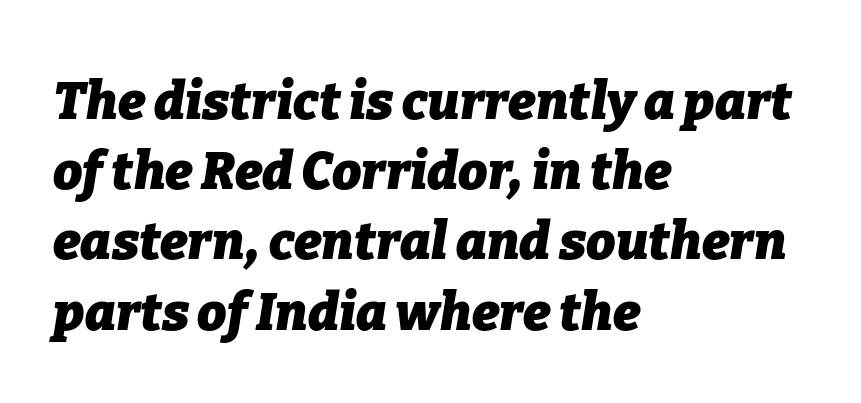
The image shows 52 px heavy type, italic (leaning right); set left-aligned, normal line spacing (1.35x), normal letter spacing, not underlined; low stroke contrast and a medium x-height.
